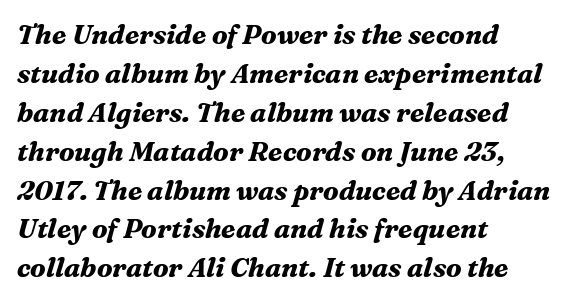
Q: Is the text bold? A: Yes.
Q: Is the text italic (slanted)? A: Yes, it leans right by about 16 degrees.
Q: Is the text underlined? A: No.
Q: How is the paragraph aligned? A: Left-aligned.
Q: Is the spacing between letters normal or unusually wide? A: Normal.
Q: Is the spacing between lines tight, normal or loose? A: Normal.
